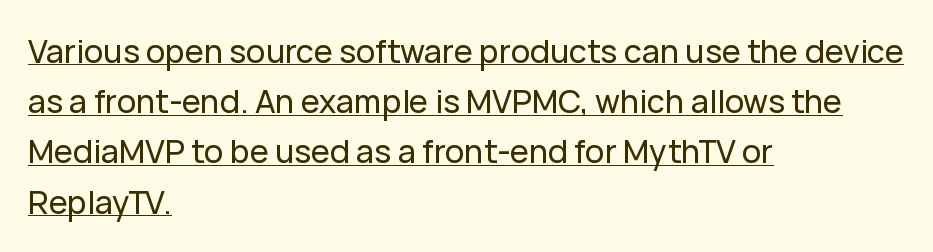
The image shows 32 px sans-serif type, upright; set left-aligned, normal line spacing (1.57x), normal letter spacing, underlined; low stroke contrast and a medium x-height.
